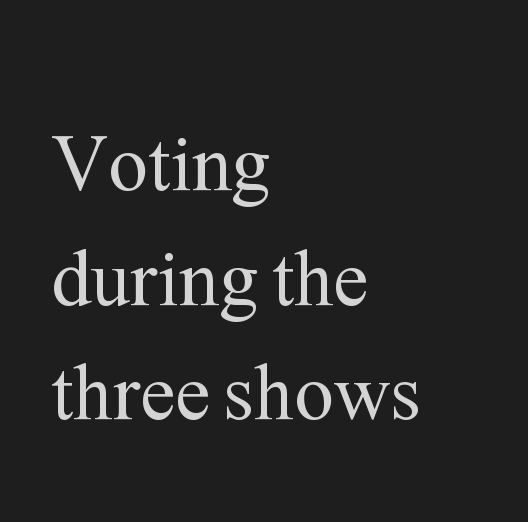
Q: Is the text bold? A: No.
Q: Is the text italic (slanted)? A: No, it is upright.
Q: Is the typeface a serif or a sans-serif typeface? A: Serif.
Q: Is the text underlined? A: No.
Q: How is the paragraph aligned? A: Left-aligned.
Q: Is the spacing between letters normal or unusually wide? A: Normal.
Q: Is the spacing between lines tight, normal or loose? A: Normal.
Q: Width (condensed, normal, or wide)? A: Normal.
Q: Stroke contrast? A: Medium.
Q: x-height? A: Medium.
Q: Monospaced? A: No.
